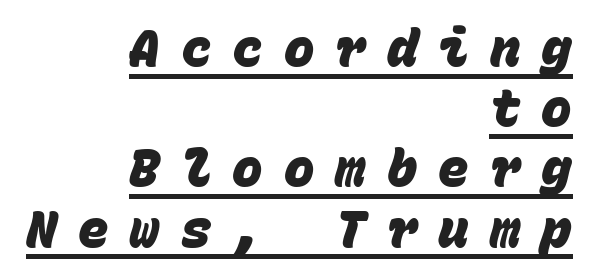
{"serif": "no", "bold": "yes", "weight": "heavy", "width": "normal", "stroke_contrast": "low", "x_height": "large", "monospaced": "yes", "underline": "yes", "align": "right", "line_spacing_ratio": 1.18, "letter_spacing": "wide", "letter_spacing_em": 0.41, "glyph_px": 51}
